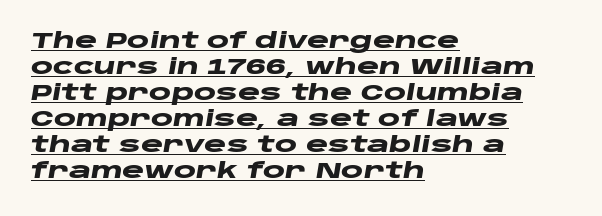
{"italic": "yes", "lean": "right", "slant_degrees": 10, "bold": "yes", "underline": "yes", "align": "left", "line_spacing_ratio": 1.24, "letter_spacing": "normal", "letter_spacing_em": 0.0, "glyph_px": 21}
